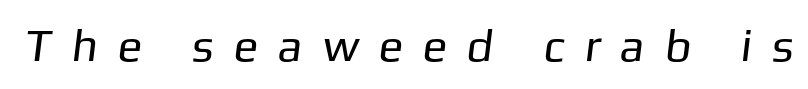
Q: Is the text bold? A: No.
Q: Is the typeface a serif or a sans-serif typeface? A: Sans-serif.
Q: Is the text underlined? A: No.
Q: Is the spacing between letters normal or unusually wide? A: Unusually wide.
Q: Width (condensed, normal, or wide)? A: Normal.
Q: Stroke contrast? A: Low.
Q: x-height? A: Medium.
Q: Monospaced? A: No.
